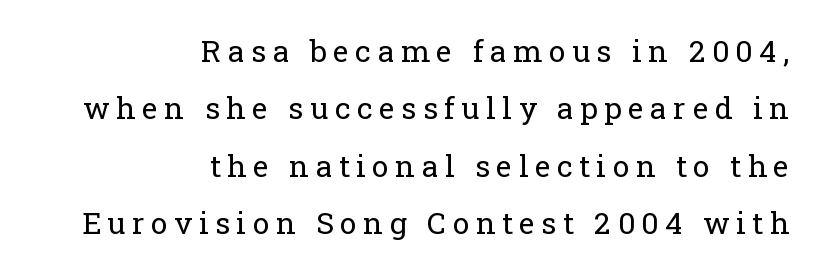
Q: Is the text bold? A: No.
Q: Is the text italic (slanted)? A: No, it is upright.
Q: Is the typeface a serif or a sans-serif typeface? A: Serif.
Q: Is the text underlined? A: No.
Q: How is the paragraph aligned? A: Right-aligned.
Q: Is the spacing between letters normal or unusually wide? A: Unusually wide.
Q: Is the spacing between lines tight, normal or loose? A: Loose.
Q: Width (condensed, normal, or wide)? A: Normal.
Q: Stroke contrast? A: Low.
Q: x-height? A: Medium.
Q: Monospaced? A: No.
